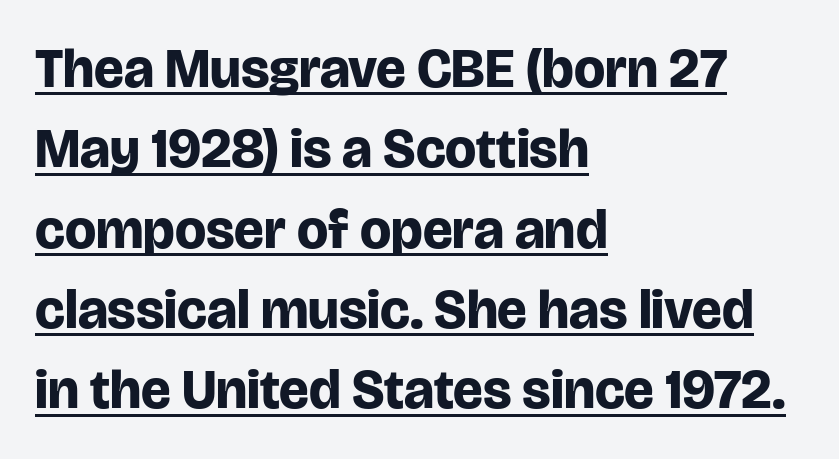
{"serif": "no", "italic": "no", "bold": "yes", "weight": "bold", "width": "normal", "stroke_contrast": "low", "x_height": "large", "monospaced": "no", "underline": "yes", "align": "left", "line_spacing": "normal", "line_spacing_ratio": 1.46, "letter_spacing": "normal", "letter_spacing_em": 0.0, "glyph_px": 55}
